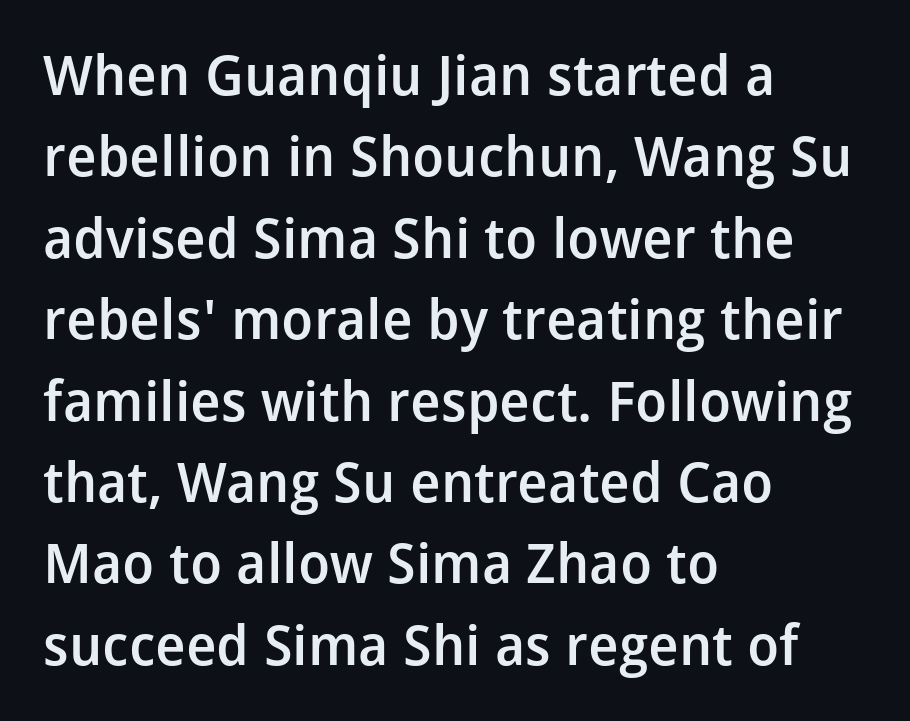
Q: Is the text bold? A: Semi-bold.
Q: Is the text italic (slanted)? A: No, it is upright.
Q: Is the typeface a serif or a sans-serif typeface? A: Sans-serif.
Q: Is the text underlined? A: No.
Q: How is the paragraph aligned? A: Left-aligned.
Q: Is the spacing between letters normal or unusually wide? A: Normal.
Q: Is the spacing between lines tight, normal or loose? A: Normal.
Q: Width (condensed, normal, or wide)? A: Normal.
Q: Stroke contrast? A: Low.
Q: x-height? A: Medium.
Q: Monospaced? A: No.
